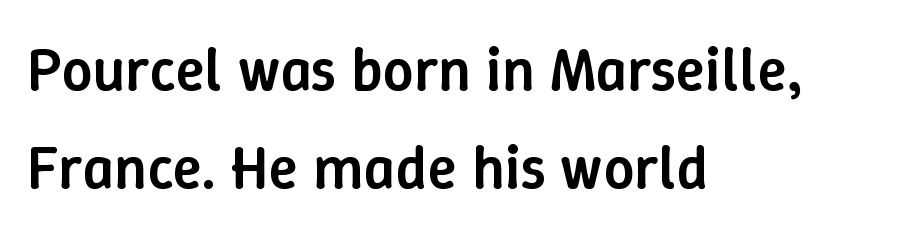
Quick note: underline off. Alignment: flush left. Every stem runs plumb, perpendicular to the baseline. Its strokes are somewhat broadened, the hallmark of semibold type.
